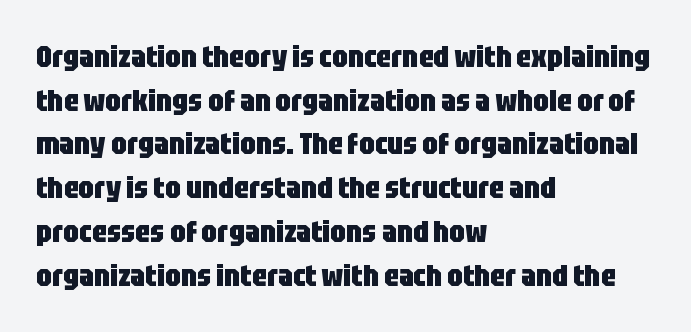
{"serif": "no", "italic": "no", "bold": "yes", "weight": "heavy", "width": "condensed", "stroke_contrast": "low", "x_height": "large", "monospaced": "no", "underline": "no", "align": "left", "line_spacing": "normal", "line_spacing_ratio": 1.41, "letter_spacing": "normal", "letter_spacing_em": 0.0, "glyph_px": 31}
